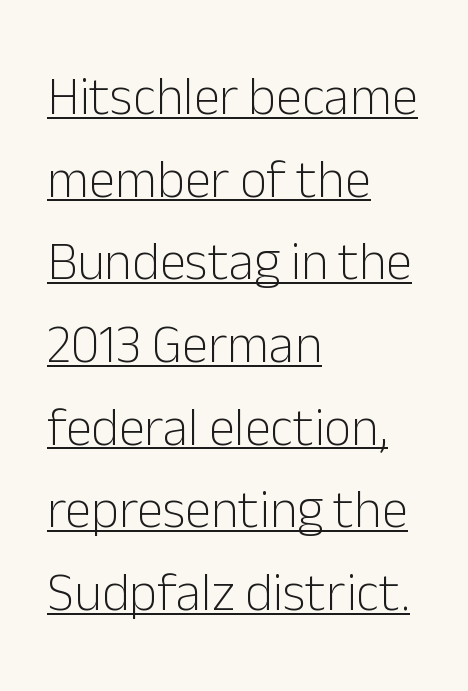
The image shows 53 px light sans-serif type, upright; set left-aligned, normal line spacing (1.56x), normal letter spacing, underlined; low stroke contrast and a medium x-height.
